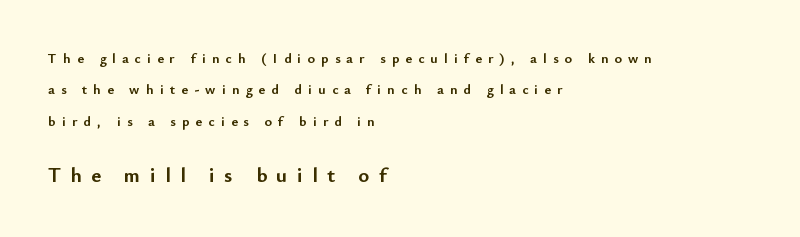
{"italic": "no", "bold": "yes", "underline": "no", "align": "left", "line_spacing": "loose", "line_spacing_ratio": 2.24, "letter_spacing": "wide", "letter_spacing_em": 0.44, "larger_block": "second", "size_ratio": 1.5, "glyph_px": 21}
